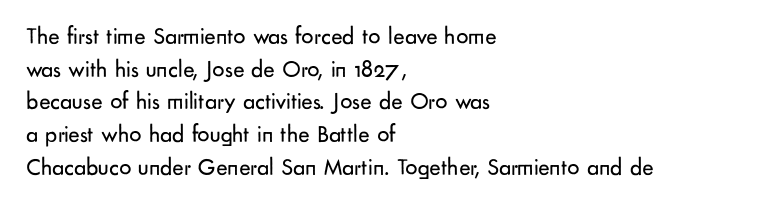
{"italic": "no", "bold": "no", "underline": "no", "align": "left", "line_spacing": "normal", "line_spacing_ratio": 1.36, "letter_spacing": "normal", "letter_spacing_em": 0.0, "glyph_px": 24}
